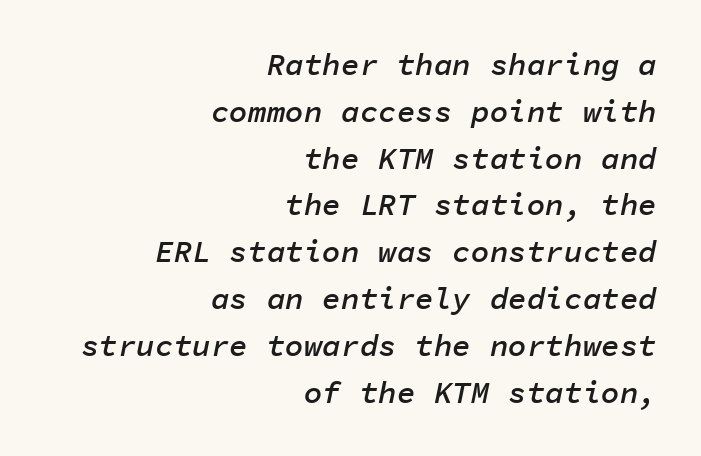
Looks like terminal output: every glyph gets an equal slot. The type is set solid horizontally, with unmodified tracking. The paragraph shown leans on its right margin. The passage shown stacks its lines at a standard gap.
